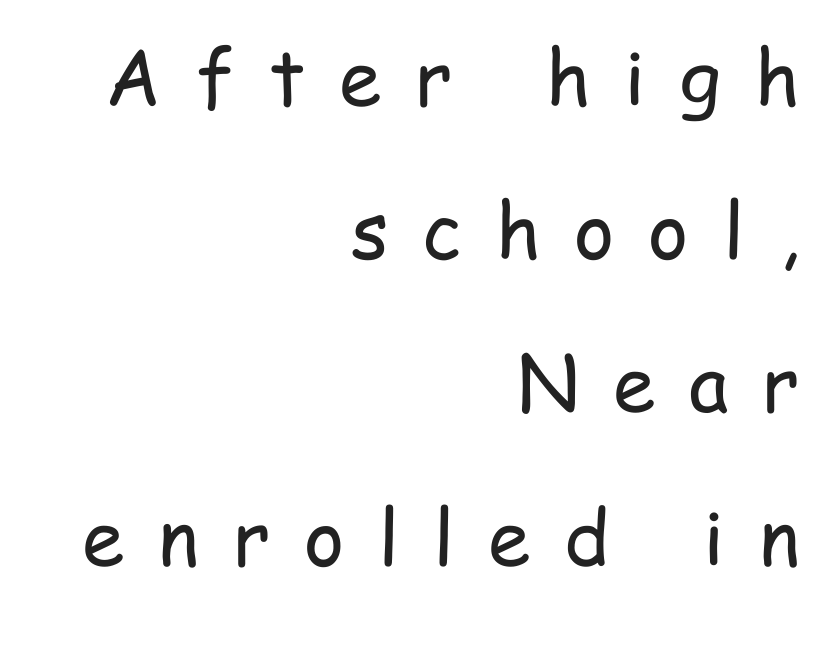
{"serif": "no", "italic": "no", "bold": "no", "weight": "regular", "width": "condensed", "stroke_contrast": "low", "x_height": "medium", "monospaced": "no", "underline": "no", "align": "right", "line_spacing": "loose", "line_spacing_ratio": 1.99, "letter_spacing": "wide", "letter_spacing_em": 0.44, "glyph_px": 77}
